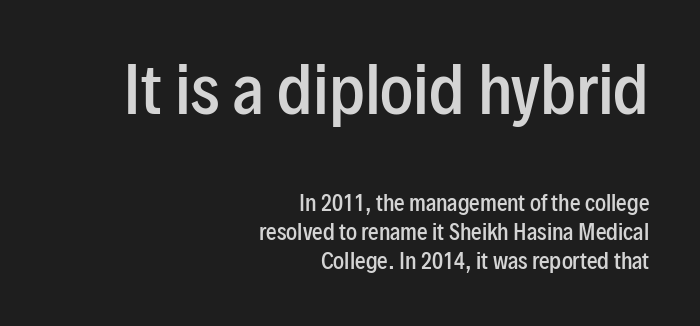
The image shows 63 px semibold, condensed sans-serif type, upright; set right-aligned, normal line spacing (1.4x), normal letter spacing, not underlined; the first (top) block is 3.0x larger; low stroke contrast and a medium x-height.
